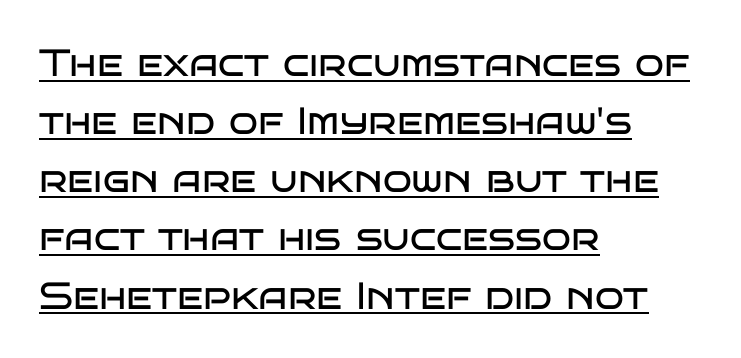
The weight tops out at a normal text grade. No italicization has been applied; the sample stays upright. Note the varied advance widths — an 'i' is clearly narrower than an 'm'. Regarding leading, the lines here are spaced in the standard way. Underlined type.
